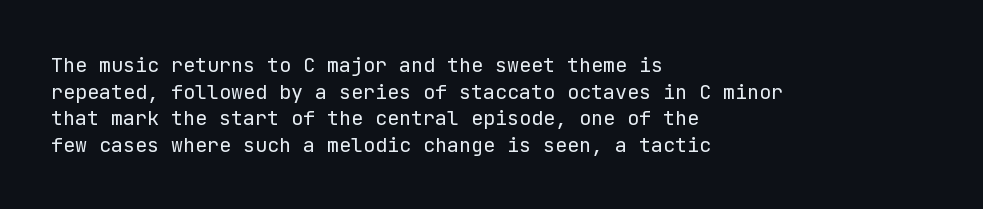
Q: Is the text bold? A: No.
Q: Is the text italic (slanted)? A: No, it is upright.
Q: Is the text underlined? A: No.
Q: How is the paragraph aligned? A: Left-aligned.
Q: Is the spacing between letters normal or unusually wide? A: Normal.
Q: Is the spacing between lines tight, normal or loose? A: Normal.
